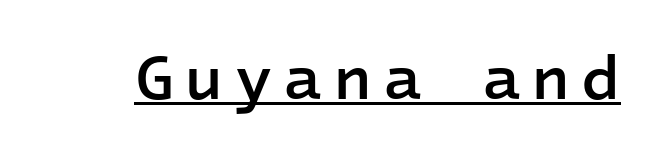
The image shows 64 px semibold sans-serif type, upright, monospaced; set underlined; low stroke contrast and a medium x-height.
